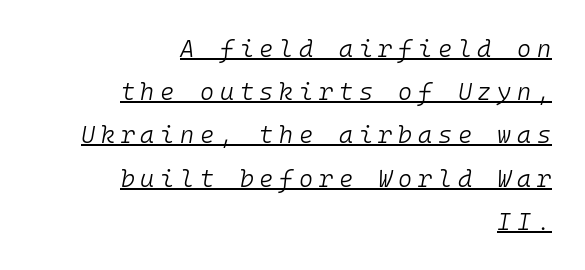
Slant detected: the letters are inclined. Has an underline been added? It has. The letters look calm and open, with moderate or lighter stems. The ragged edge is on the left, which tells us the setting is flush right.
